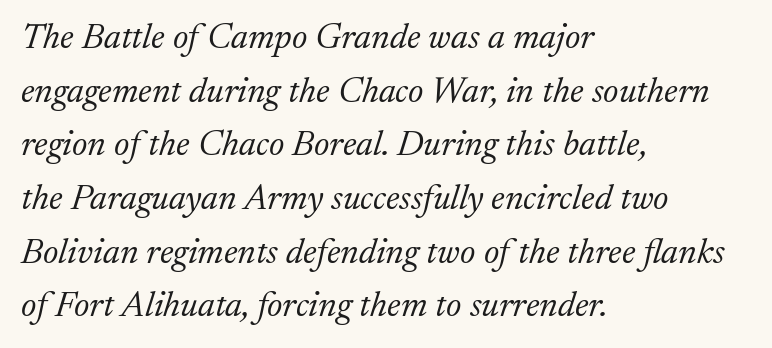
{"serif": "yes", "italic": "yes", "lean": "right", "slant_degrees": 17, "bold": "no", "weight": "light", "width": "normal", "stroke_contrast": "low", "x_height": "medium", "monospaced": "no", "underline": "no", "align": "left", "line_spacing": "normal", "line_spacing_ratio": 1.49, "letter_spacing": "normal", "letter_spacing_em": 0.0, "glyph_px": 36}
